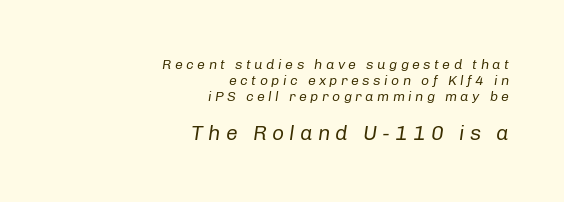
The image shows 21 px text type, italic (leaning right); set right-aligned, tight line spacing (1.15x), unusually wide letter spacing (+0.24 em), not underlined; the second (bottom) block is 1.5x larger.
